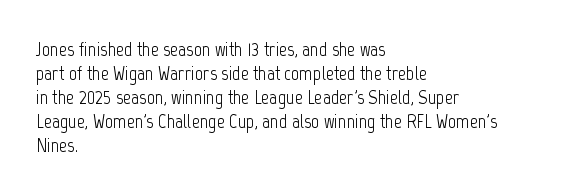
Descenders are the only things crossing below the line. Letters have the restrained weight of plain body copy at most. Where is the straight margin? On the left. Between one letter and the next there's only the usual sliver of space.
